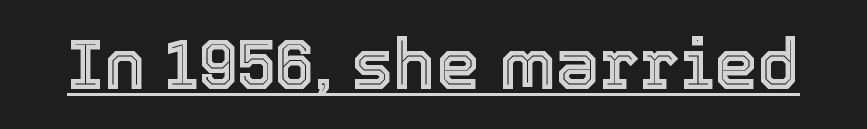
{"italic": "no", "width": "normal", "x_height": "medium", "monospaced": "no", "underline": "yes", "letter_spacing": "normal", "letter_spacing_em": 0.0, "glyph_px": 70}
